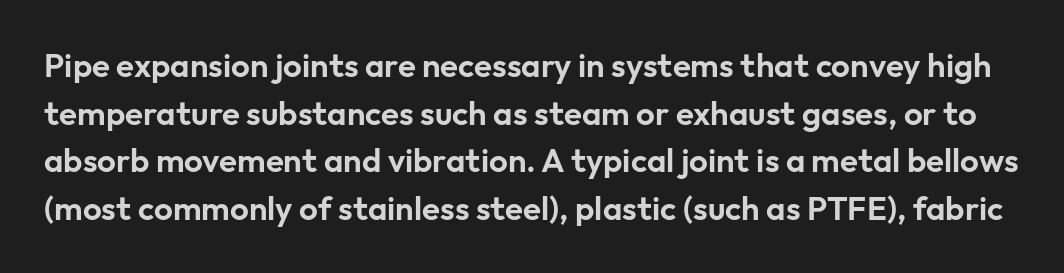
Nobody touched the tracking dial on this one. It's the straight-up-and-down kind of type. In terms of letterform style, serifs are entirely absent. Do the characters align in a grid? No, the font is proportional. Beneath every word, the page is bare.
